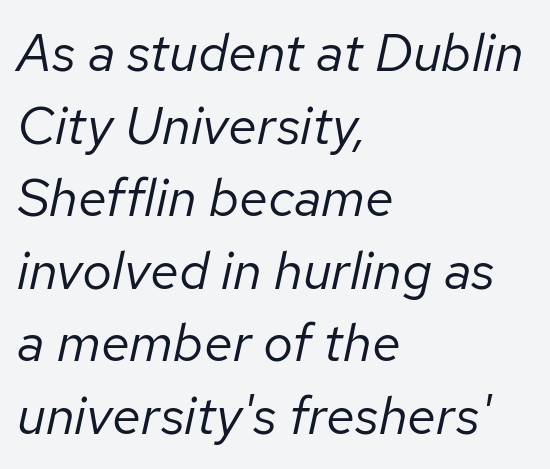
Q: Is the text bold? A: No.
Q: Is the text italic (slanted)? A: Yes, it leans right by about 12 degrees.
Q: Is the text underlined? A: No.
Q: How is the paragraph aligned? A: Left-aligned.
Q: Is the spacing between letters normal or unusually wide? A: Normal.
Q: Is the spacing between lines tight, normal or loose? A: Normal.
Q: Width (condensed, normal, or wide)? A: Normal.
Q: Stroke contrast? A: Low.
Q: x-height? A: Medium.
Q: Monospaced? A: No.
